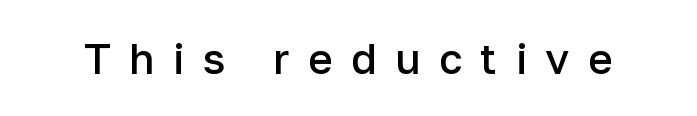
{"serif": "no", "italic": "no", "bold": "semi", "weight": "semibold", "width": "normal", "stroke_contrast": "low", "x_height": "medium", "monospaced": "no", "underline": "no", "letter_spacing": "wide", "letter_spacing_em": 0.44, "glyph_px": 42}
